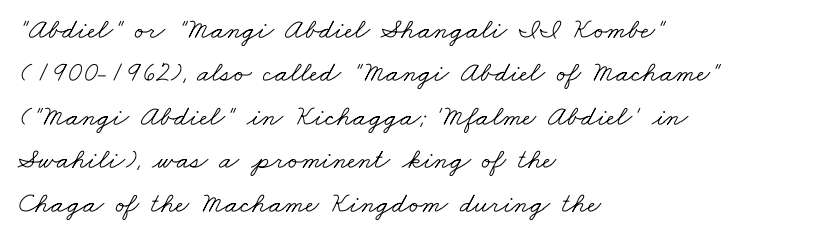
Q: Is the text bold? A: No.
Q: Is the typeface a serif or a sans-serif typeface? A: Serif.
Q: Is the text underlined? A: No.
Q: How is the paragraph aligned? A: Left-aligned.
Q: Is the spacing between letters normal or unusually wide? A: Normal.
Q: Is the spacing between lines tight, normal or loose? A: Normal.
Q: Width (condensed, normal, or wide)? A: Wide.
Q: Stroke contrast? A: Low.
Q: x-height? A: Small.
Q: Monospaced? A: No.
